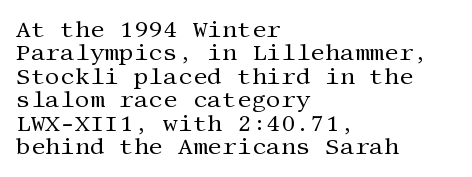
The image shows 23 px text type, upright; set left-aligned, tight line spacing (1.02x), normal letter spacing, not underlined.
